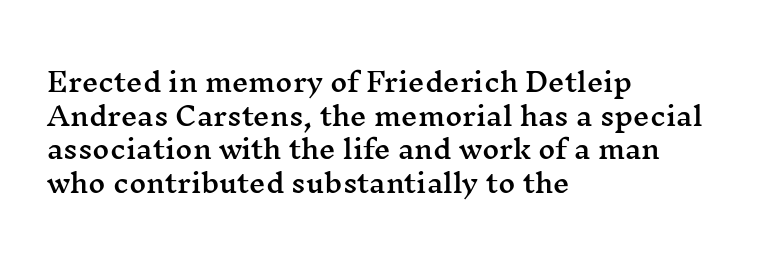
The image shows 26 px text type, upright; set left-aligned, normal line spacing (1.29x), normal letter spacing, not underlined.
